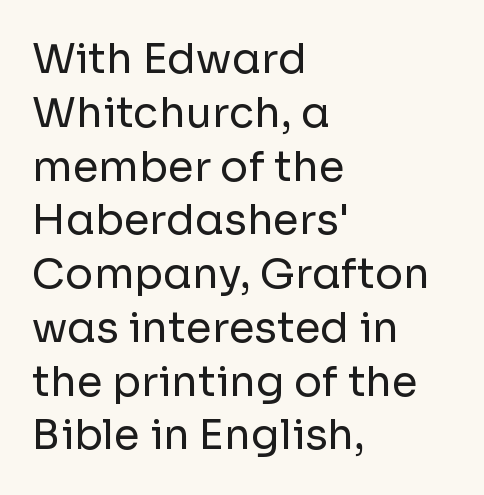
{"serif": "no", "italic": "no", "bold": "no", "weight": "regular", "width": "normal", "stroke_contrast": "low", "x_height": "medium", "monospaced": "no", "underline": "no", "align": "left", "line_spacing": "normal", "line_spacing_ratio": 1.28, "letter_spacing": "normal", "letter_spacing_em": 0.0, "glyph_px": 42}
